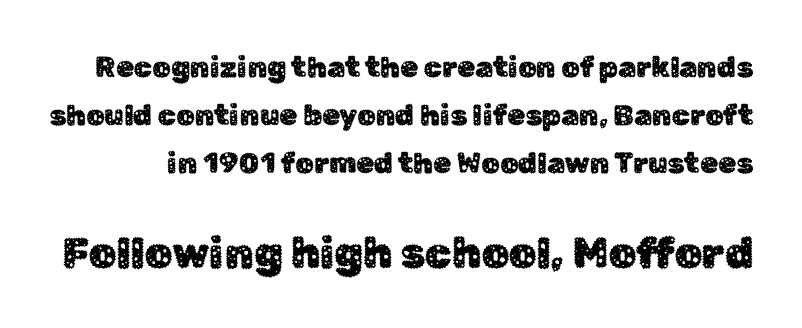
The image shows 43 px sans-serif type, upright; set normal line spacing (1.65x), normal letter spacing, not underlined; the second (bottom) block is 1.48x larger; low stroke contrast and a medium x-height.
